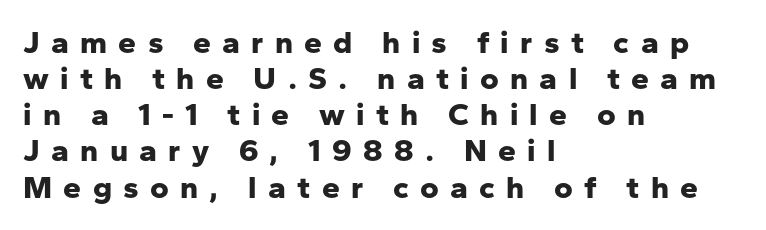
The string is rendered with underlining switched off. Every stem runs plumb, perpendicular to the baseline. Note the varied advance widths — an 'i' is clearly narrower than an 'm'. Nothing sits at the stroke ends, so this counts as sans-serif.
